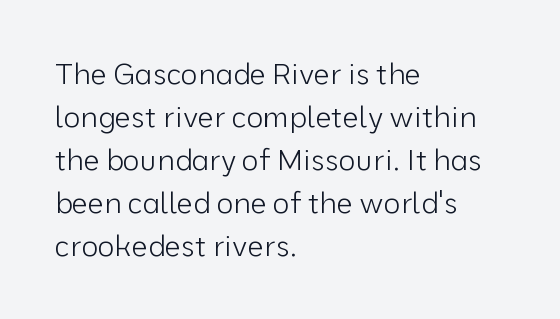
{"serif": "no", "italic": "no", "bold": "no", "weight": "light", "width": "normal", "stroke_contrast": "low", "x_height": "medium", "monospaced": "no", "underline": "no", "align": "left", "line_spacing": "normal", "line_spacing_ratio": 1.48, "letter_spacing": "normal", "letter_spacing_em": 0.0, "glyph_px": 29}
